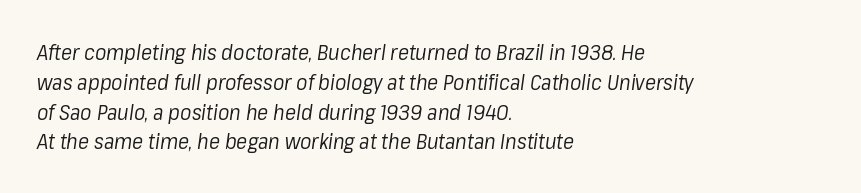
{"italic": "yes", "lean": "right", "slant_degrees": 8, "bold": "no", "underline": "no", "align": "left", "line_spacing": "normal", "line_spacing_ratio": 1.42, "letter_spacing": "normal", "letter_spacing_em": 0.0, "glyph_px": 21}
